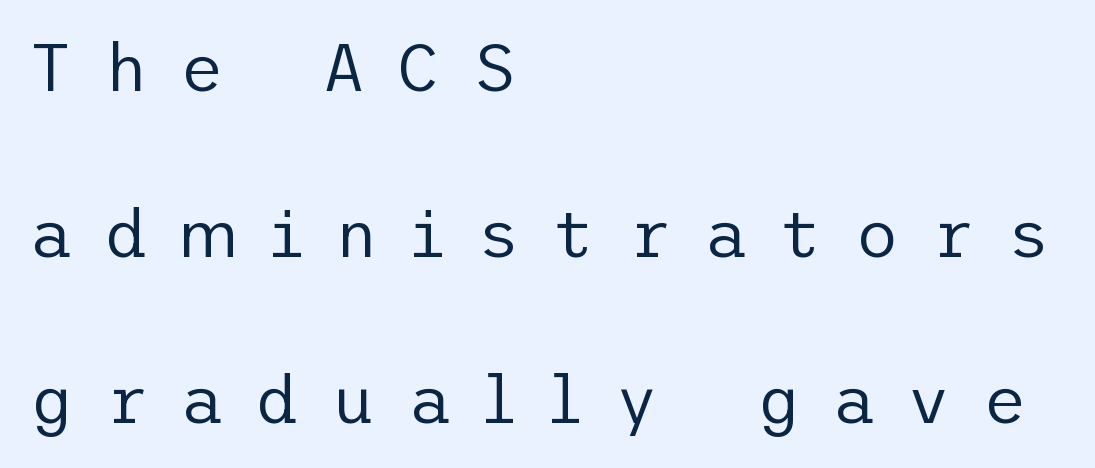
Here the glyphs are tracked loosely, breaking word shapes into spaced letters. The rag falls on the right side of this text block. Heft: none added — not bold. The space directly below the letters is spotless. Italic? Not at all — the glyphs are vertical. The line-height multiplier appears high, well above default.
